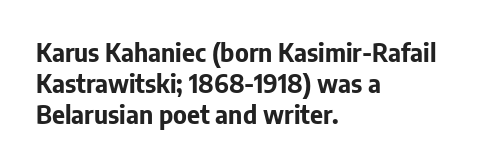
You'd pick this weight for a headline — it's a proper bold. Upright lettering throughout. Nothing unusual about the tracking: characters are spaced as the font intends. Check the space under the baseline: it is left empty.
